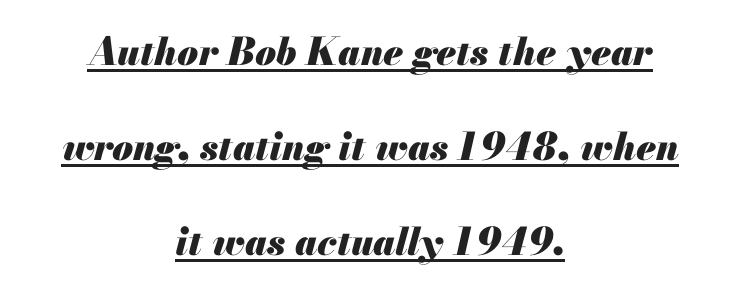
The image shows 38 px heavy type, italic (leaning right); set centered, loose line spacing (2.5x), normal letter spacing, underlined; medium stroke contrast and a small x-height.
